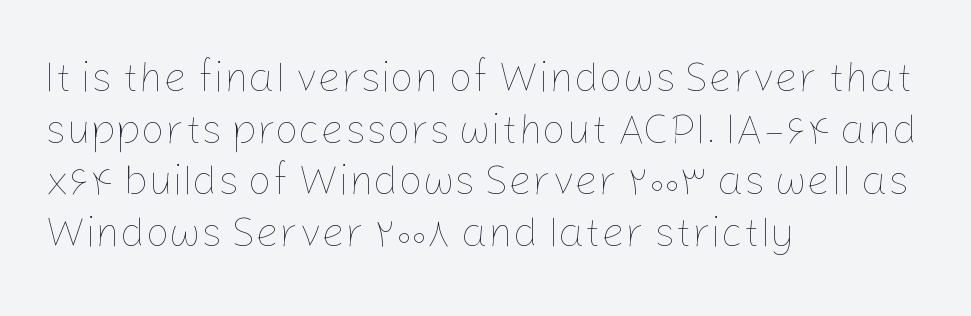
The image shows 42 px thin type, upright; set left-aligned, line spacing 1.23x, normal letter spacing, not underlined; low stroke contrast and a medium x-height.
